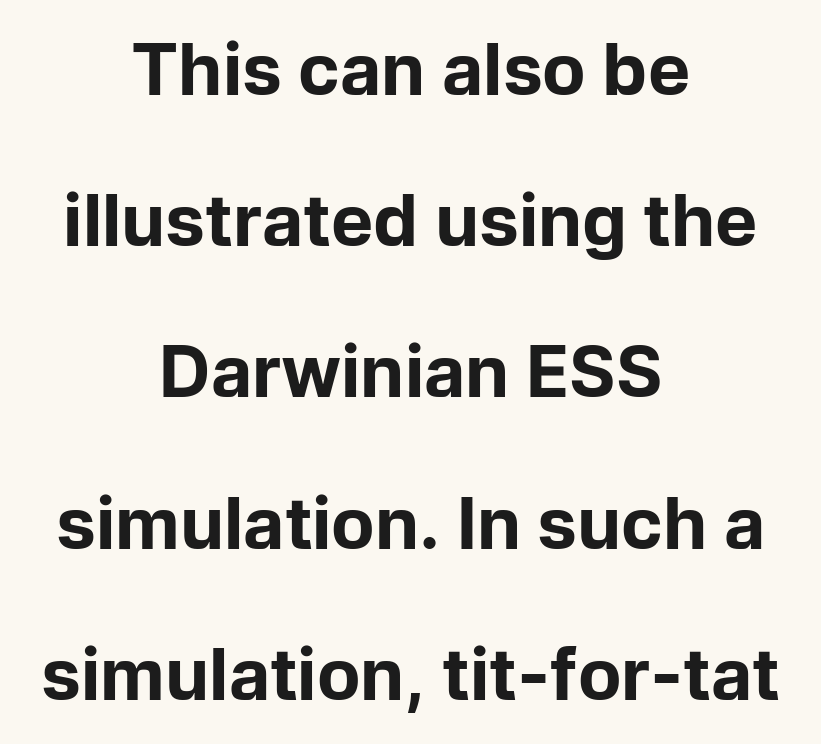
Q: Is the text bold? A: Yes.
Q: Is the text italic (slanted)? A: No, it is upright.
Q: Is the typeface a serif or a sans-serif typeface? A: Sans-serif.
Q: Is the text underlined? A: No.
Q: How is the paragraph aligned? A: Centered.
Q: Is the spacing between letters normal or unusually wide? A: Normal.
Q: Is the spacing between lines tight, normal or loose? A: Loose.
Q: Width (condensed, normal, or wide)? A: Normal.
Q: Stroke contrast? A: Low.
Q: x-height? A: Medium.
Q: Monospaced? A: No.
